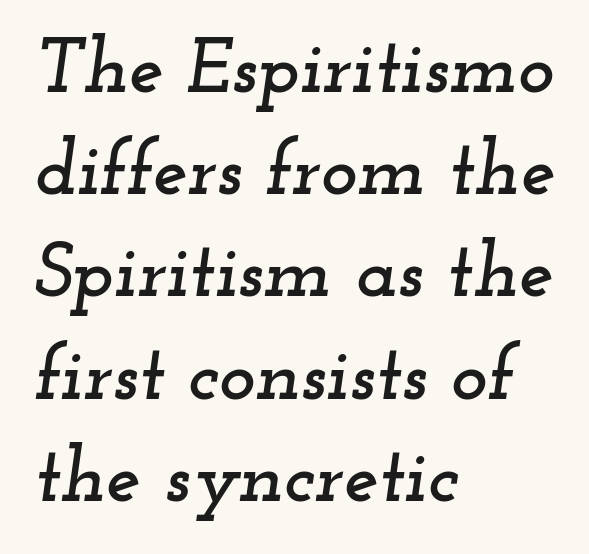
Q: Is the text italic (slanted)? A: Yes, it leans right by about 12 degrees.
Q: Is the typeface a serif or a sans-serif typeface? A: Serif.
Q: Is the text underlined? A: No.
Q: How is the paragraph aligned? A: Left-aligned.
Q: Is the spacing between letters normal or unusually wide? A: Normal.
Q: Is the spacing between lines tight, normal or loose? A: Normal.
Q: Width (condensed, normal, or wide)? A: Wide.
Q: Stroke contrast? A: Low.
Q: x-height? A: Small.
Q: Monospaced? A: No.
